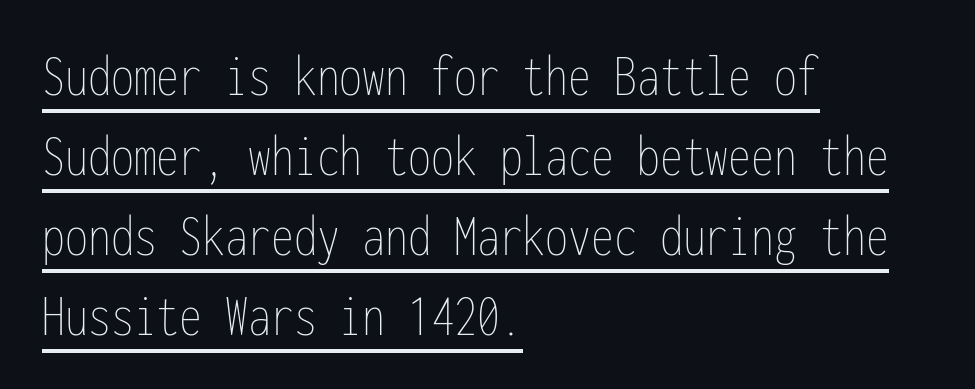
The specimen includes a rule beneath the text block's lines. Spacing verdict: monospaced, one width for all characters. If you drew a ruler down the left edge, every line would touch it. The font sits on the lighter half of the weight spectrum, regular included. Line spacing here is normal. A typesetter would call this zero additional tracking.
